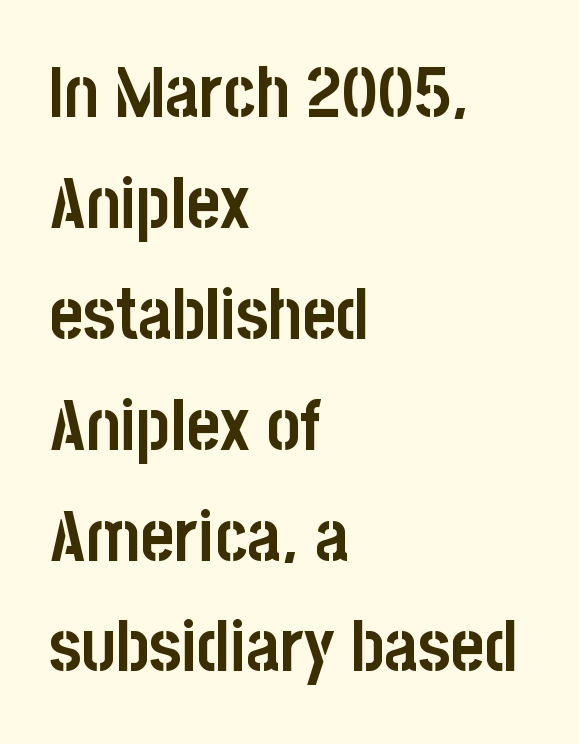
Short and long lines alike share a common starting point at left. The face used here has the dense, thick strokes of a bold. The font family rendered here belongs to the sans-serif group. Quick note: underline off. The line texture is even and compact thanks to regular tracking. Is this a fixed-width face? No — the glyphs have proportional, varying widths.
